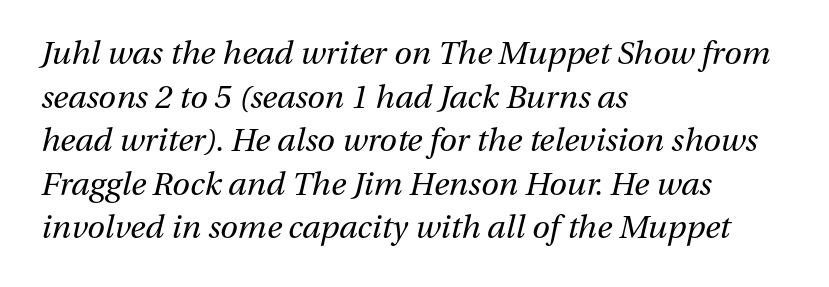
The passage is arranged the way most books set body copy — flush left. A typesetter would call this proportional, since set widths differ per character. If you drew a line through each stem, it would be angled. Vertical spacing — default. Standard letterfit; no display-style spreading of the glyphs. The string is rendered with underlining switched off.
